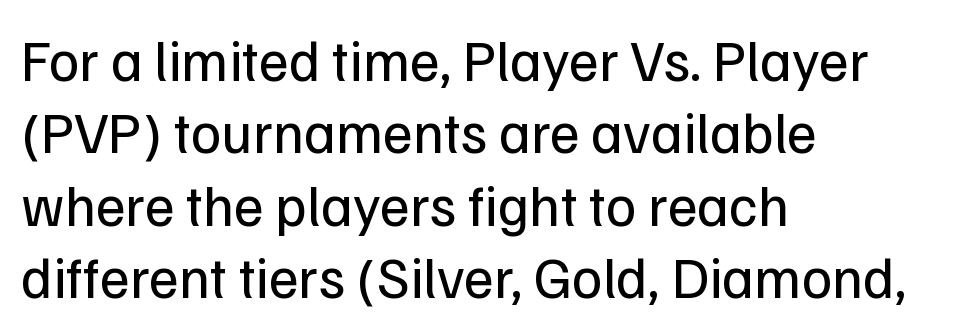
The image shows 58 px regular-weight sans-serif type, upright; set left-aligned, normal line spacing (1.25x), normal letter spacing, not underlined; low stroke contrast and a medium x-height.
